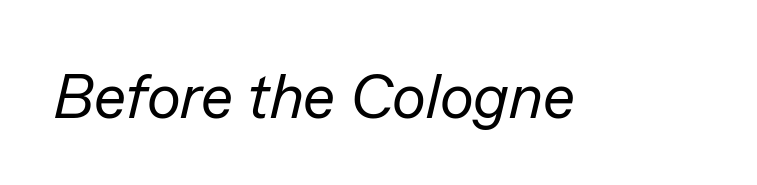
Q: Is the text bold? A: No.
Q: Is the text italic (slanted)? A: Yes, it leans right by about 13 degrees.
Q: Is the text underlined? A: No.
Q: Is the spacing between letters normal or unusually wide? A: Normal.
Q: Width (condensed, normal, or wide)? A: Normal.
Q: Stroke contrast? A: Low.
Q: x-height? A: Medium.
Q: Monospaced? A: No.
